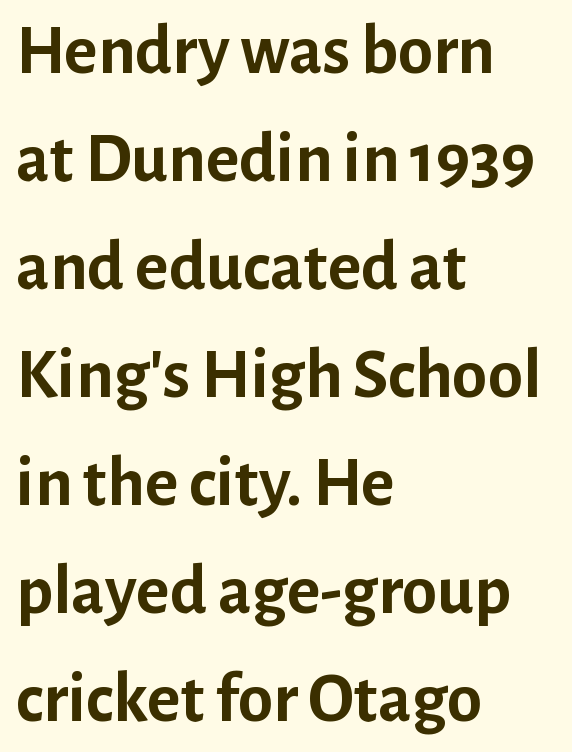
Leading matches the norm, producing a regular column. Nope, no serifs anywhere on these letters. The passage shown has conventional tracking throughout. Do the characters align in a grid? No, the font is proportional. Posture: straight, roman, zero tilt.
